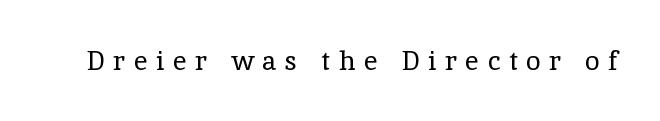
The cut favours lightness, reaching ordinary text weight at its darkest. It's the straight-up-and-down kind of type. There is plenty of visible air inserted between adjacent glyphs. Anything drawn beneath the words? Only blank space.
